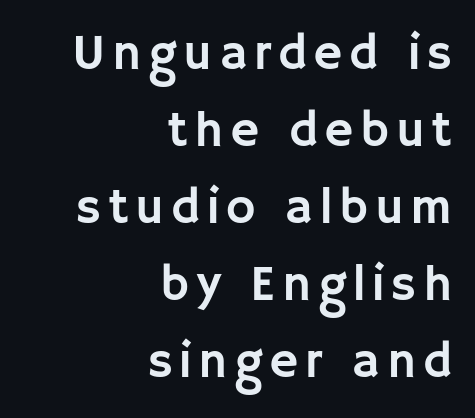
Q: Is the text italic (slanted)? A: No, it is upright.
Q: Is the typeface a serif or a sans-serif typeface? A: Sans-serif.
Q: Is the text underlined? A: No.
Q: How is the paragraph aligned? A: Right-aligned.
Q: Is the spacing between lines tight, normal or loose? A: Normal.
Q: Width (condensed, normal, or wide)? A: Normal.
Q: Stroke contrast? A: Low.
Q: x-height? A: Large.
Q: Monospaced? A: No.
